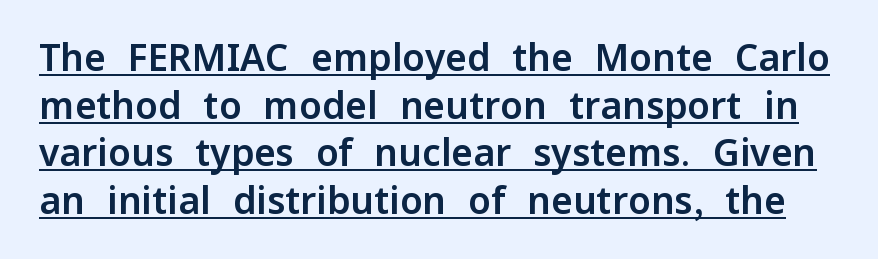
The image shows 37 px sans-serif type, upright; set normal line spacing (1.29x), normal letter spacing, underlined; low stroke contrast and a medium x-height.
